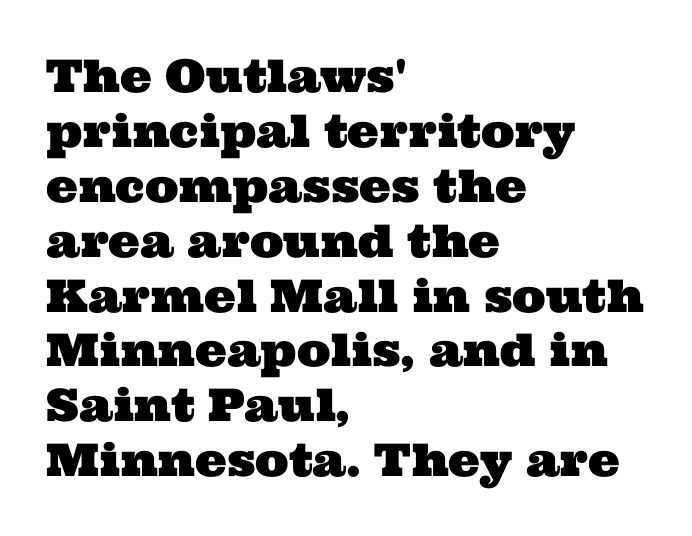
The image shows 45 px wide serif type; set left-aligned, line spacing 1.22x, normal letter spacing, not underlined; medium stroke contrast and a medium x-height.
